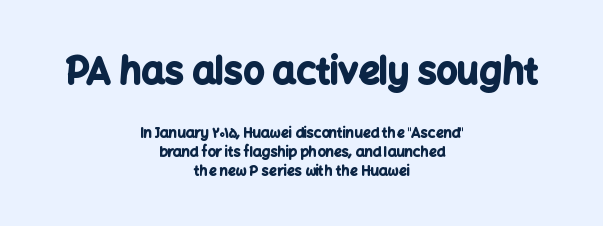
How heavy is the stroke? Heavy — this is a bold. Large over small — that's the arrangement of the two blocks here. Neither beginnings nor endings align; midpoints do. These lines are rendered in a variable-pitch font. A typesetter would mark this as roman, not italic.
